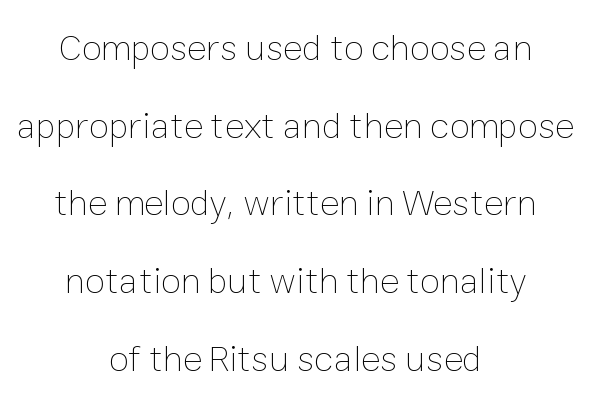
The image shows 37 px thin type, upright; set centered, loose line spacing (2.1x), normal letter spacing, not underlined; low stroke contrast and a medium x-height.
